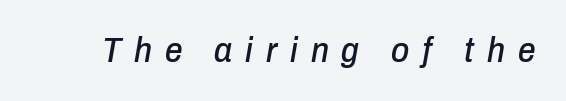
The baseline area is clear. These lines are rendered in a variable-pitch font. Does the lettering tilt? It does — this is italic. Short note: letters widely spaced.
